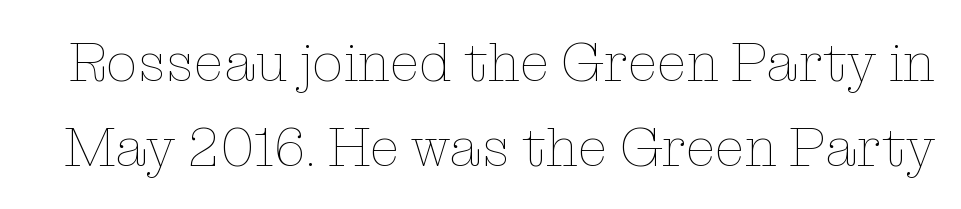
{"italic": "no", "bold": "no", "weight": "thin", "width": "normal", "stroke_contrast": "low", "x_height": "medium", "monospaced": "no", "underline": "no", "line_spacing": "normal", "line_spacing_ratio": 1.54, "letter_spacing": "normal", "letter_spacing_em": 0.0, "glyph_px": 55}
